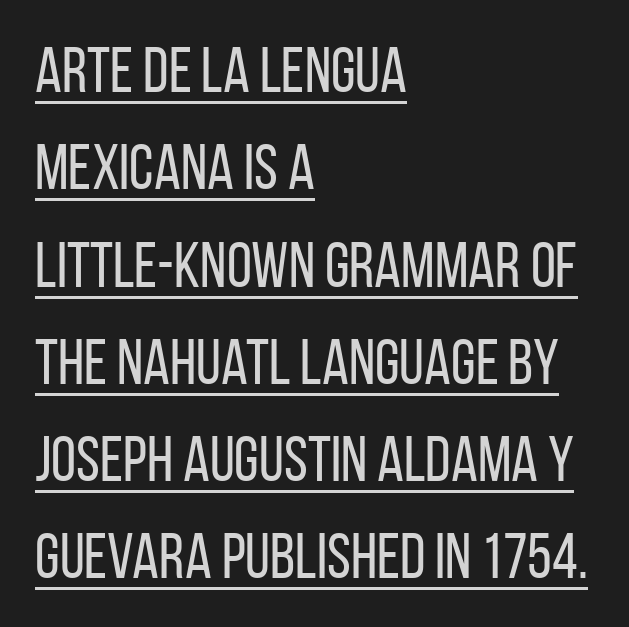
Q: Is the text bold? A: No.
Q: Is the text italic (slanted)? A: No, it is upright.
Q: Is the typeface a serif or a sans-serif typeface? A: Sans-serif.
Q: Is the text underlined? A: Yes.
Q: How is the paragraph aligned? A: Left-aligned.
Q: Is the spacing between letters normal or unusually wide? A: Normal.
Q: Is the spacing between lines tight, normal or loose? A: Normal.
Q: Width (condensed, normal, or wide)? A: Condensed.
Q: Stroke contrast? A: Low.
Q: x-height? A: Large.
Q: Monospaced? A: No.
